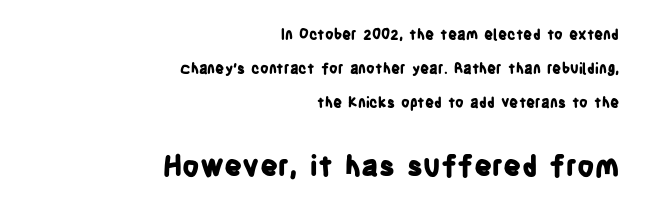
The image shows 28 px bold, condensed sans-serif type, upright; set right-aligned, loose line spacing (2.44x), normal letter spacing, not underlined; the second (bottom) block is 2.0x larger; low stroke contrast and a large x-height.
